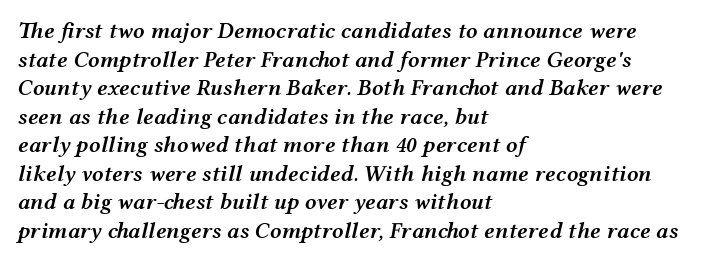
Q: Is the text bold? A: Semi-bold.
Q: Is the text italic (slanted)? A: Yes, it leans right by about 12 degrees.
Q: Is the text underlined? A: No.
Q: How is the paragraph aligned? A: Left-aligned.
Q: Is the spacing between letters normal or unusually wide? A: Normal.
